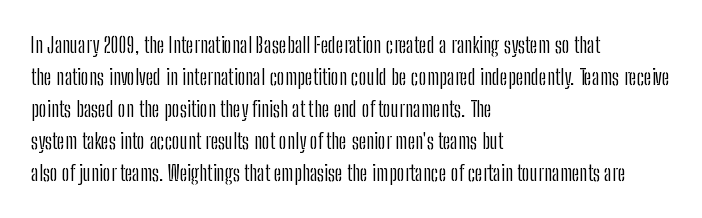
Weight: in the light-to-regular range. These lines keep a tight, regular rhythm from letter to letter. Any mark beneath the type? The region is blank. Left-aligned paragraph, ragged on the right. If you drew a line through each stem, it would be perfectly vertical. Honestly, the row spacing looks completely unremarkable.
